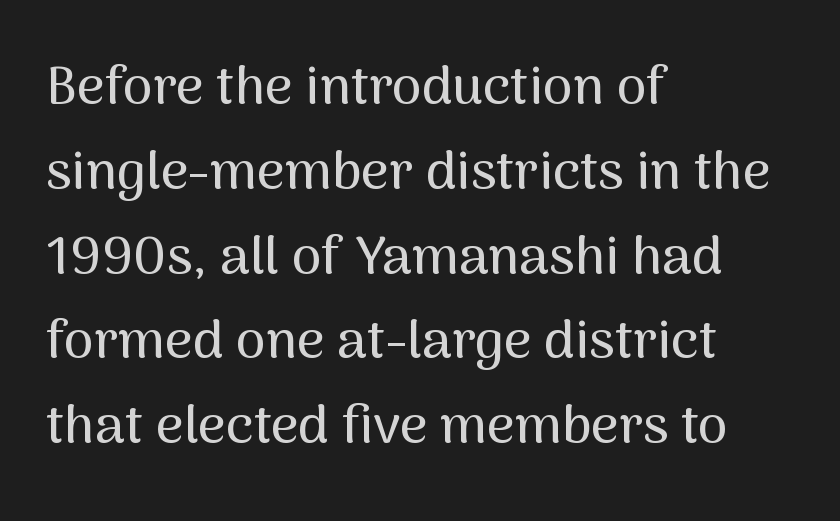
Note the varied advance widths — an 'i' is clearly narrower than an 'm'. Are there feet on the stems? There aren't — it's a sans. Italic? Not at all — the glyphs are vertical. Letters rest on an invisible, unmarked baseline. Alignment: flush left.
